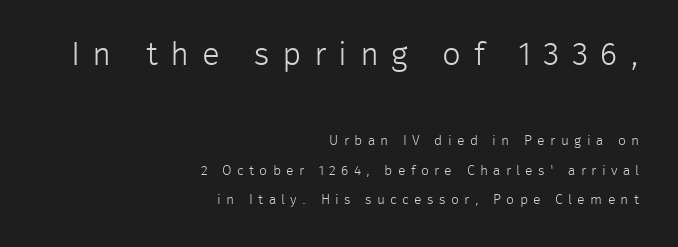
The image shows 33 px light sans-serif type, upright; set right-aligned, loose line spacing (2.09x), unusually wide letter spacing (+0.38 em), not underlined; the first (top) block is 2.36x larger; low stroke contrast and a medium x-height.
